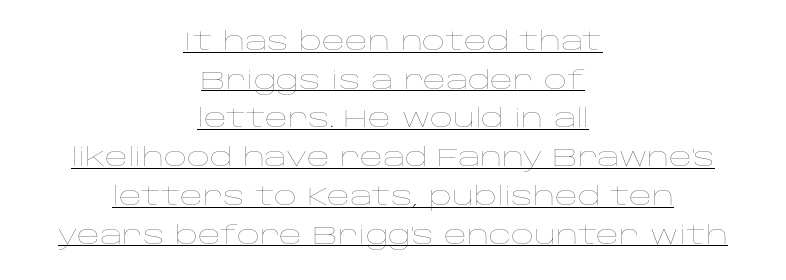
Summary of vertical rhythm: regular, with standard interline spacing. The paragraph has two soft edges and a firm central axis. Notice how a bar underscores the lettering throughout. Stems here are at most as thick as an everyday book face.
